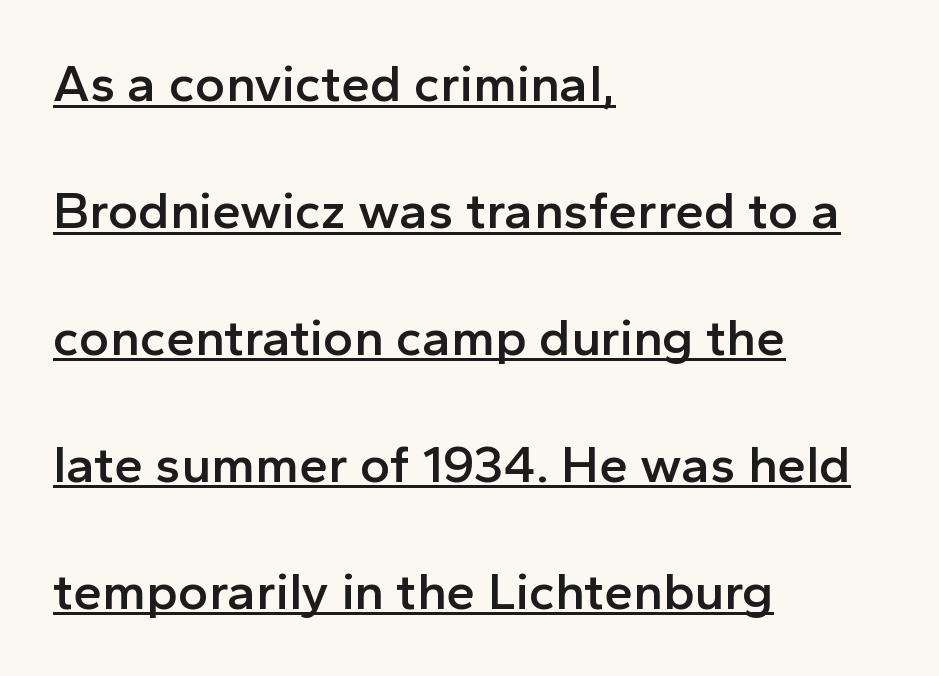
Each letter's strokes conclude bluntly, with no projecting serifs. These lines were composed using upright roman letters. These lines carry some extra weight — a demibold, not a full bold. A typesetter would call this proportional, since set widths differ per character.
